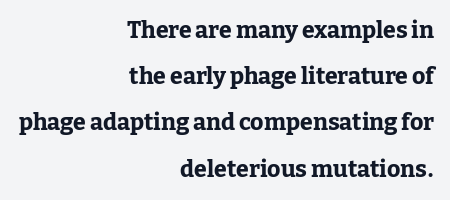
{"italic": "no", "bold": "yes", "underline": "no", "align": "right", "line_spacing": "loose", "line_spacing_ratio": 2.01, "letter_spacing": "normal", "letter_spacing_em": 0.0, "glyph_px": 23}
